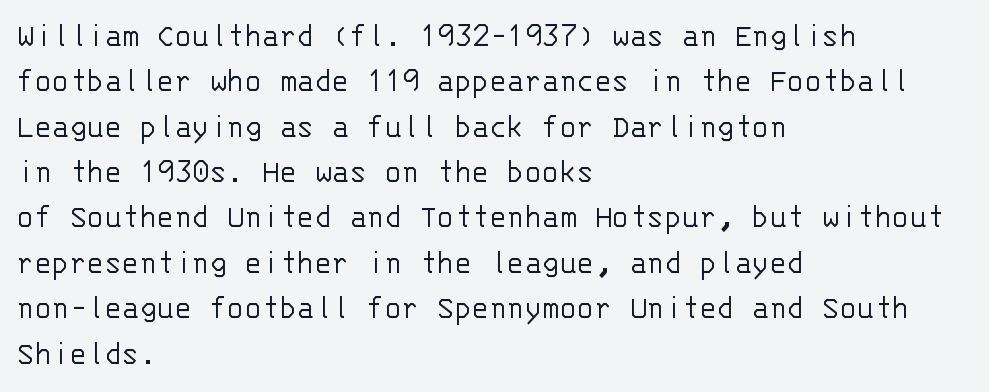
Q: Is the text bold? A: No.
Q: Is the text italic (slanted)? A: No, it is upright.
Q: Is the typeface a serif or a sans-serif typeface? A: Sans-serif.
Q: Is the text underlined? A: No.
Q: How is the paragraph aligned? A: Left-aligned.
Q: Is the spacing between letters normal or unusually wide? A: Normal.
Q: Is the spacing between lines tight, normal or loose? A: Normal.
Q: Width (condensed, normal, or wide)? A: Normal.
Q: Stroke contrast? A: Low.
Q: x-height? A: Large.
Q: Monospaced? A: Yes.
